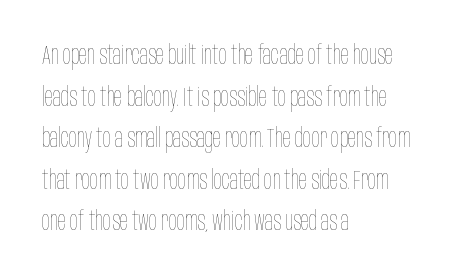
The image shows 27 px text type, upright; set left-aligned, normal line spacing (1.54x), normal letter spacing, not underlined.
